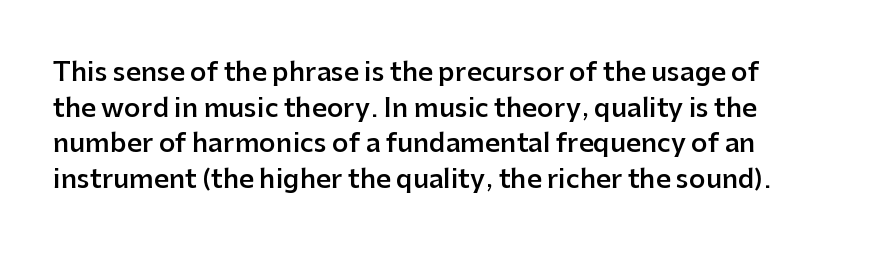
The image shows 26 px text type, upright; set normal line spacing (1.37x), normal letter spacing, not underlined.
